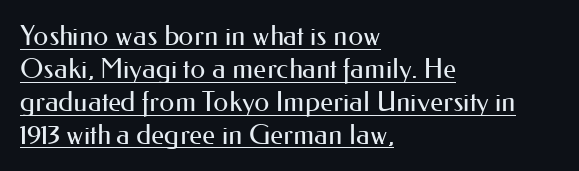
Q: Is the text bold? A: No.
Q: Is the text italic (slanted)? A: No, it is upright.
Q: Is the text underlined? A: Yes.
Q: How is the paragraph aligned? A: Left-aligned.
Q: Is the spacing between letters normal or unusually wide? A: Normal.
